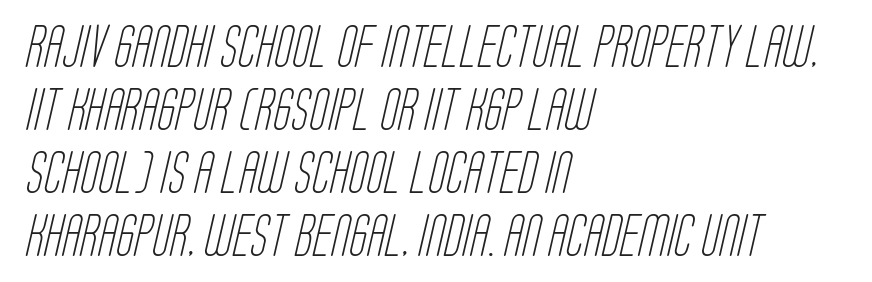
Do the characters align in a grid? No, the font is proportional. Honestly, there is no underline to notice here at all. Weight: regular or lighter. Each letter's strokes conclude bluntly, with no projecting serifs. Tracking here is standard; glyphs follow each other at the usual distance.
